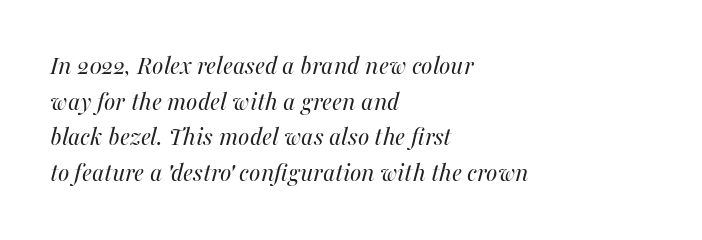
Check the space under the baseline: it is left empty. If you drew a ruler down the left edge, every line would touch it. Each word holds together tightly as a unit, with standard inter-letter gaps. Normally led — the rows are evenly, conventionally spaced. Weight class: somewhere from thin through regular.
